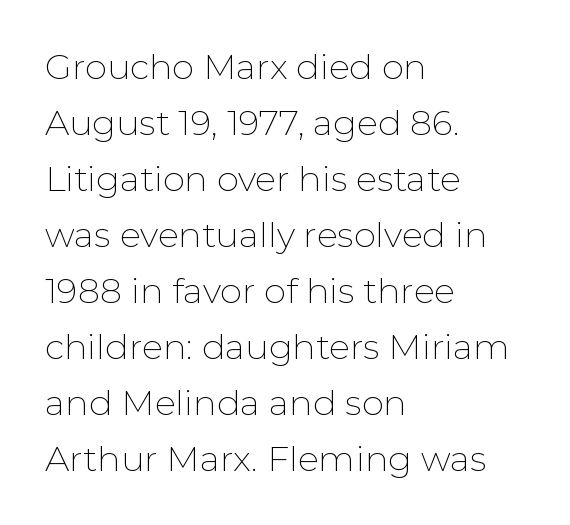
{"serif": "no", "italic": "no", "bold": "no", "weight": "thin", "width": "normal", "stroke_contrast": "low", "x_height": "medium", "monospaced": "no", "underline": "no", "align": "left", "line_spacing": "normal", "line_spacing_ratio": 1.6, "letter_spacing": "normal", "letter_spacing_em": 0.0, "glyph_px": 35}
